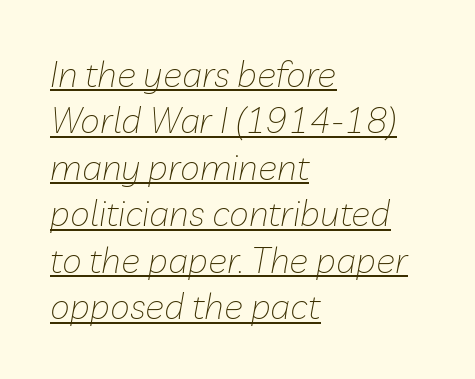
The image shows 36 px thin type, italic (leaning right); set left-aligned, normal line spacing (1.29x), normal letter spacing, underlined; low stroke contrast and a medium x-height.
